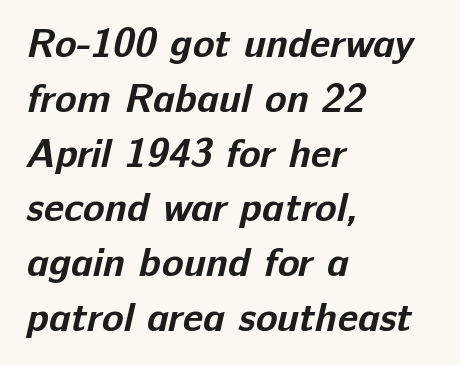
The image shows 40 px bold sans-serif type; set left-aligned, normal line spacing (1.37x), normal letter spacing, not underlined; low stroke contrast and a medium x-height.
